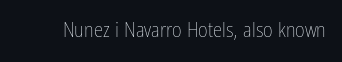
The passage shown is not underscored anywhere. The font's upright variant was chosen for this text. Stems here are at most as thick as an everyday book face. Observe the ordinary spacing: letters are neighbours, not strangers.
